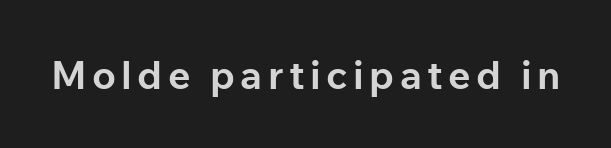
The image shows 39 px bold sans-serif type, upright; set not underlined; low stroke contrast and a medium x-height.
